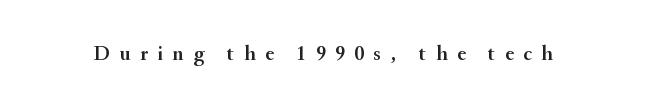
Q: Is the text italic (slanted)? A: No, it is upright.
Q: Is the text underlined? A: No.
Q: Is the spacing between letters normal or unusually wide? A: Unusually wide.
